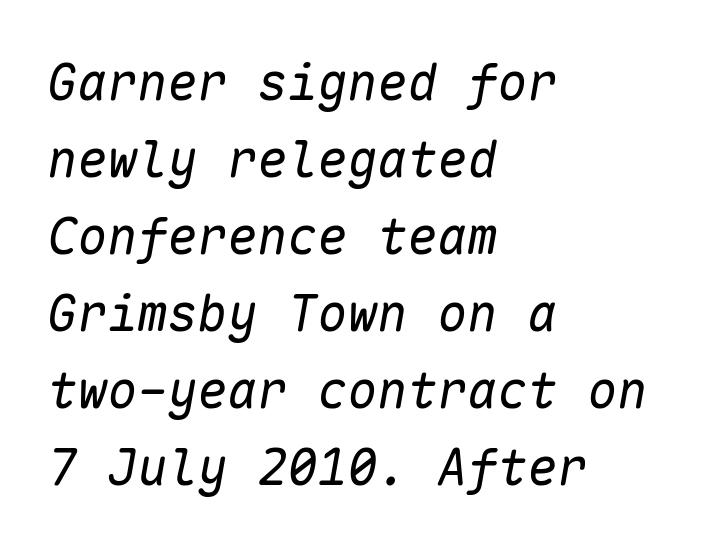
The image shows 50 px regular-weight type, italic (leaning right), monospaced; set left-aligned, normal line spacing (1.54x), normal letter spacing, not underlined; low stroke contrast and a medium x-height.
